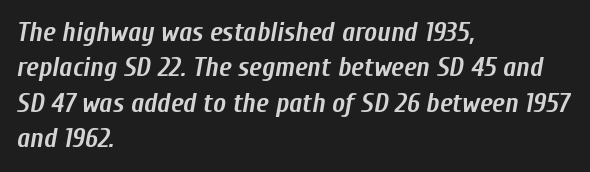
The image shows 27 px bold type, italic (leaning right); set left-aligned, normal line spacing (1.31x), normal letter spacing, not underlined.
